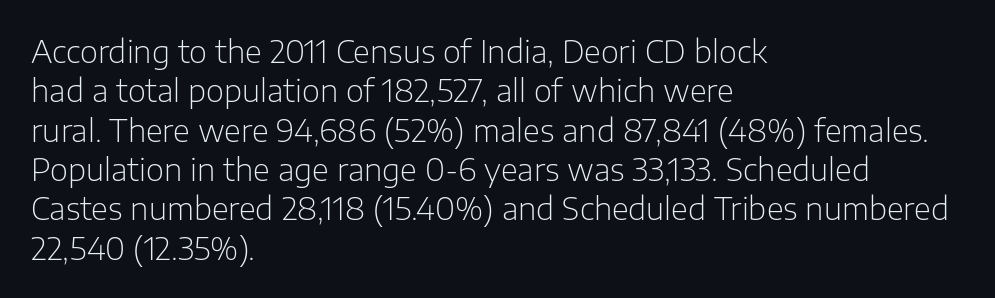
Q: Is the text bold? A: No.
Q: Is the text italic (slanted)? A: No, it is upright.
Q: Is the typeface a serif or a sans-serif typeface? A: Sans-serif.
Q: Is the text underlined? A: No.
Q: How is the paragraph aligned? A: Left-aligned.
Q: Is the spacing between letters normal or unusually wide? A: Normal.
Q: Is the spacing between lines tight, normal or loose? A: Normal.
Q: Width (condensed, normal, or wide)? A: Normal.
Q: Stroke contrast? A: Low.
Q: x-height? A: Medium.
Q: Monospaced? A: No.
